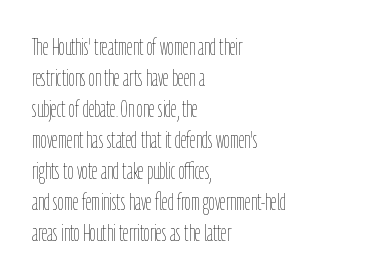
{"italic": "no", "bold": "no", "underline": "no", "align": "left", "line_spacing": "normal", "line_spacing_ratio": 1.35, "letter_spacing": "normal", "letter_spacing_em": 0.0, "glyph_px": 23}
